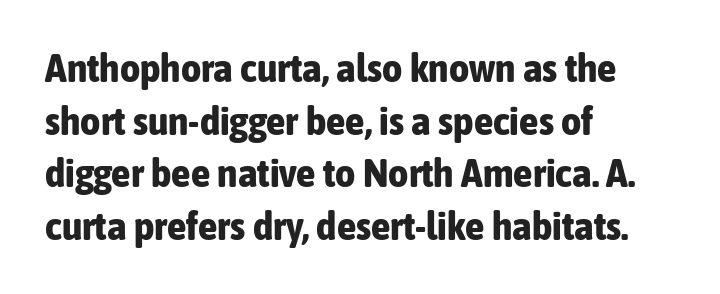
Vertical strokes here are truly vertical. These lines are set flush left with a ragged right edge. Emphasis by weight is at full strength: bold. Vertical spacing — default. A typesetter would call this proportional, since set widths differ per character. Default kerning and tracking; the words read as compact shapes.
